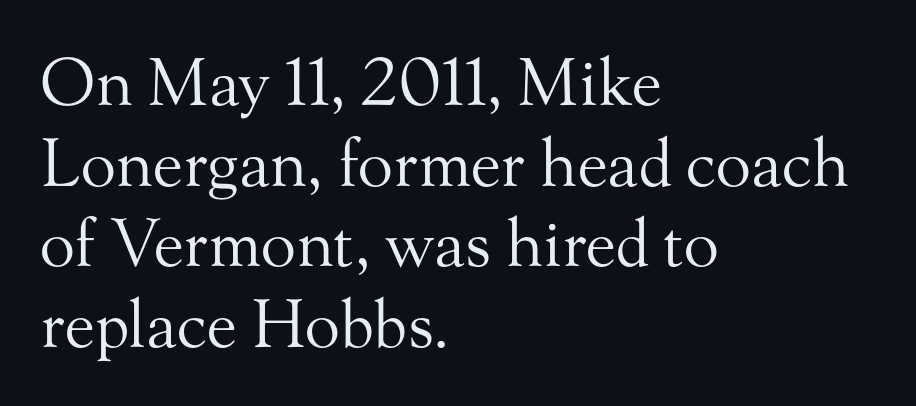
Q: Is the text bold? A: No.
Q: Is the text italic (slanted)? A: No, it is upright.
Q: Is the typeface a serif or a sans-serif typeface? A: Serif.
Q: Is the text underlined? A: No.
Q: How is the paragraph aligned? A: Left-aligned.
Q: Is the spacing between letters normal or unusually wide? A: Normal.
Q: Width (condensed, normal, or wide)? A: Normal.
Q: Stroke contrast? A: Medium.
Q: x-height? A: Small.
Q: Monospaced? A: No.
